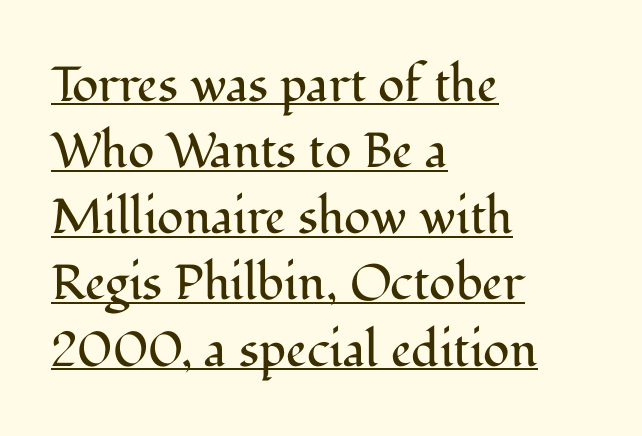
The image shows 49 px regular-weight serif type, upright; set left-aligned, normal line spacing (1.35x), normal letter spacing, underlined; medium stroke contrast and a medium x-height.
